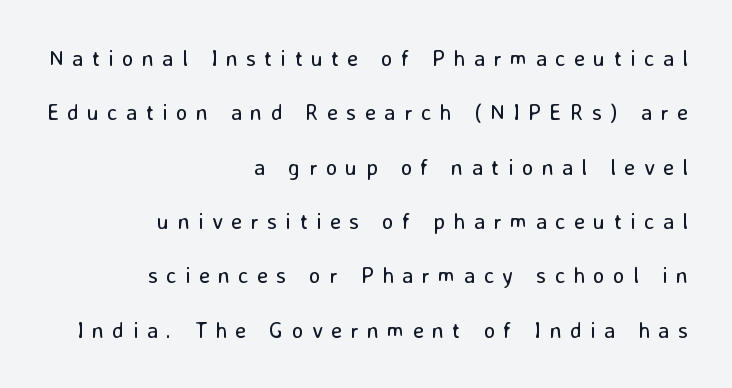
The image shows 22 px text type, upright; set right-aligned, loose line spacing (2.47x), unusually wide letter spacing (+0.38 em), not underlined.
